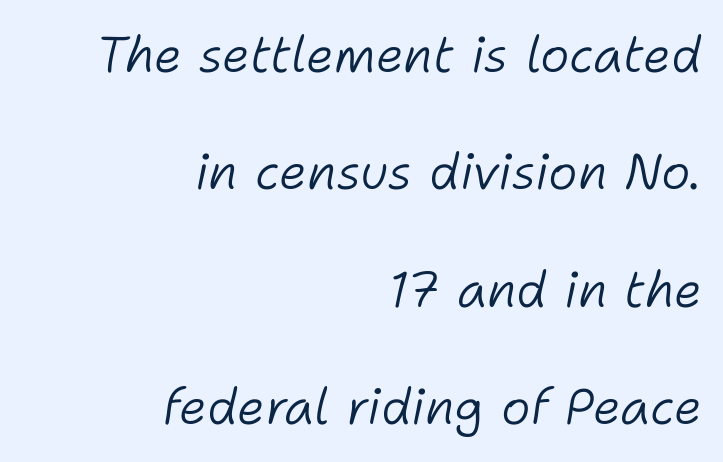
The face used here has a pronounced slope to its letters. The letters advance in unequal steps, a hallmark of proportional type. The string is rendered with underlining switched off. Layout note: lines flush right. No extra tracking has been applied to these lines. Stems and bowls with no extra thickness — not bold.
